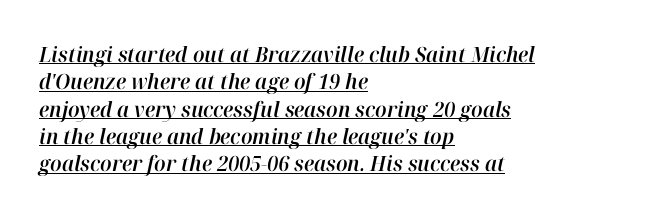
{"italic": "yes", "lean": "right", "slant_degrees": 12, "underline": "yes", "align": "left", "line_spacing": "normal", "line_spacing_ratio": 1.3, "letter_spacing": "normal", "letter_spacing_em": 0.0, "glyph_px": 21}
